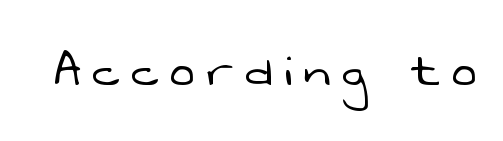
A quiet, ordinary-to-light weight characterises the typeface. Each row of text sits above clean, open space. This sample uses expanded letter spacing, leaving extra air between glyphs. Font category for this specimen: sans-serif.
